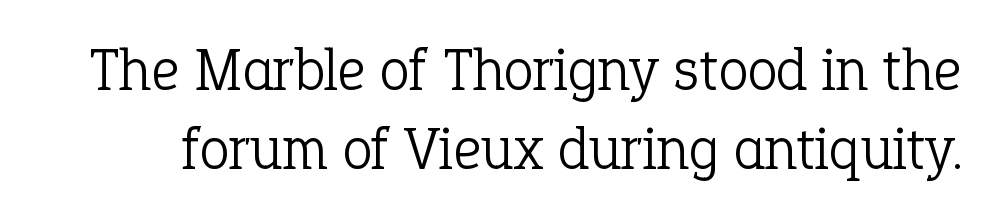
Q: Is the text bold? A: No.
Q: Is the text italic (slanted)? A: No, it is upright.
Q: Is the typeface a serif or a sans-serif typeface? A: Serif.
Q: Is the text underlined? A: No.
Q: Is the spacing between letters normal or unusually wide? A: Normal.
Q: Is the spacing between lines tight, normal or loose? A: Normal.
Q: Width (condensed, normal, or wide)? A: Normal.
Q: Stroke contrast? A: Low.
Q: x-height? A: Medium.
Q: Monospaced? A: No.
